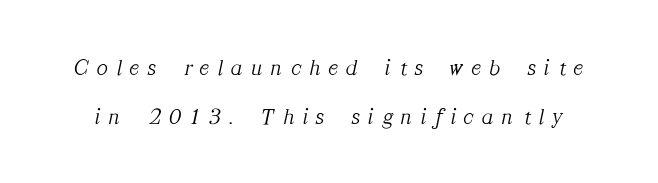
The image shows 23 px text type, italic (leaning right); set loose line spacing (2.11x), unusually wide letter spacing (+0.38 em), not underlined.
